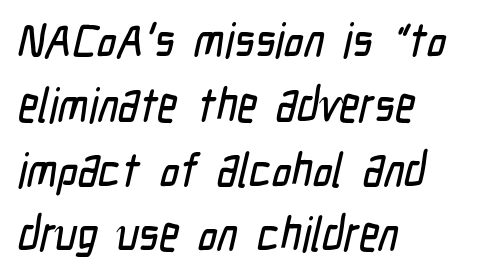
Q: Is the typeface a serif or a sans-serif typeface? A: Sans-serif.
Q: Is the text underlined? A: No.
Q: How is the paragraph aligned? A: Left-aligned.
Q: Is the spacing between letters normal or unusually wide? A: Normal.
Q: Is the spacing between lines tight, normal or loose? A: Normal.
Q: Width (condensed, normal, or wide)? A: Condensed.
Q: Stroke contrast? A: Low.
Q: x-height? A: Medium.
Q: Monospaced? A: No.
